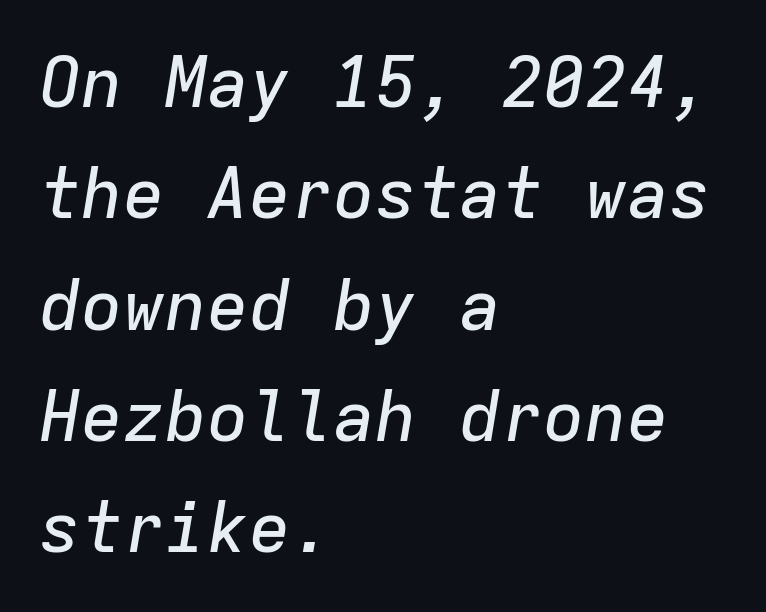
Q: Is the text italic (slanted)? A: Yes, it leans right by about 9 degrees.
Q: Is the text underlined? A: No.
Q: How is the paragraph aligned? A: Left-aligned.
Q: Is the spacing between letters normal or unusually wide? A: Normal.
Q: Is the spacing between lines tight, normal or loose? A: Normal.
Q: Width (condensed, normal, or wide)? A: Normal.
Q: Stroke contrast? A: Low.
Q: x-height? A: Medium.
Q: Monospaced? A: Yes.
